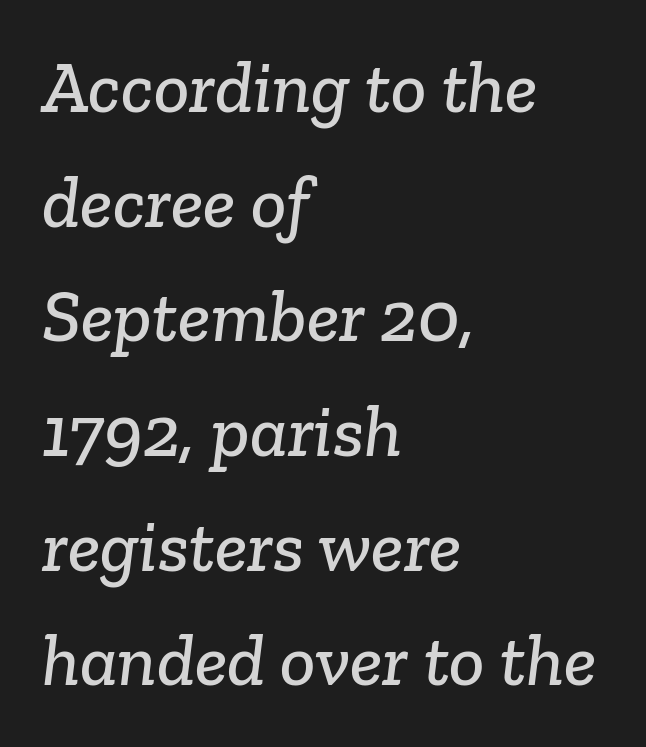
This rendering employs a face with finishing strokes, i.e., a serif. Visually the block forms a straight wall on the left and a jagged coastline on the right. In terms of letterspacing, this is plain default setting. Varying glyph widths throughout — classic text-font behaviour.
